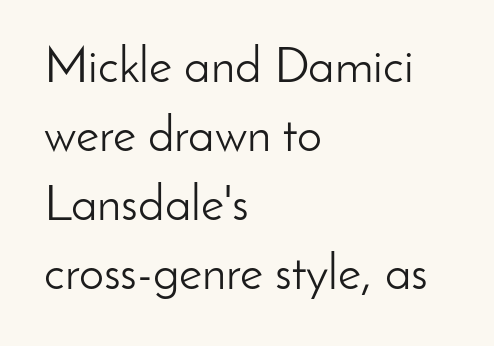
The image shows 50 px light sans-serif type, upright; set left-aligned, normal line spacing (1.38x), normal letter spacing, not underlined; low stroke contrast and a small x-height.
